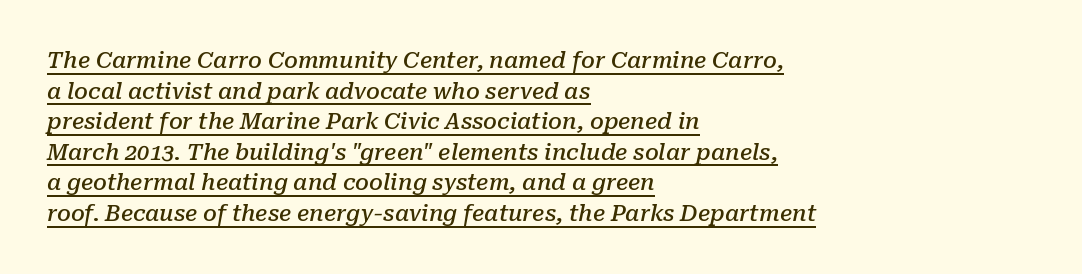
The image shows 22 px text type, italic (leaning right); set left-aligned, normal line spacing (1.39x), normal letter spacing, underlined.
